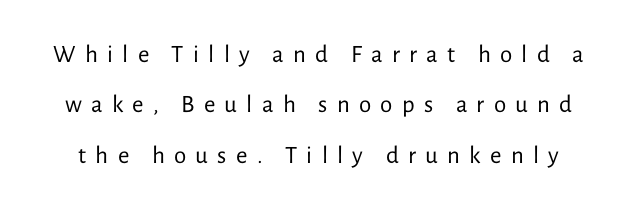
Quick note: underline off. The tracking reads as deliberately expanded to a designer's eye. Notice how the stems are strictly vertical — no italics here. The cut favours lightness, reaching ordinary text weight at its darkest. Line spacing here is loose.
